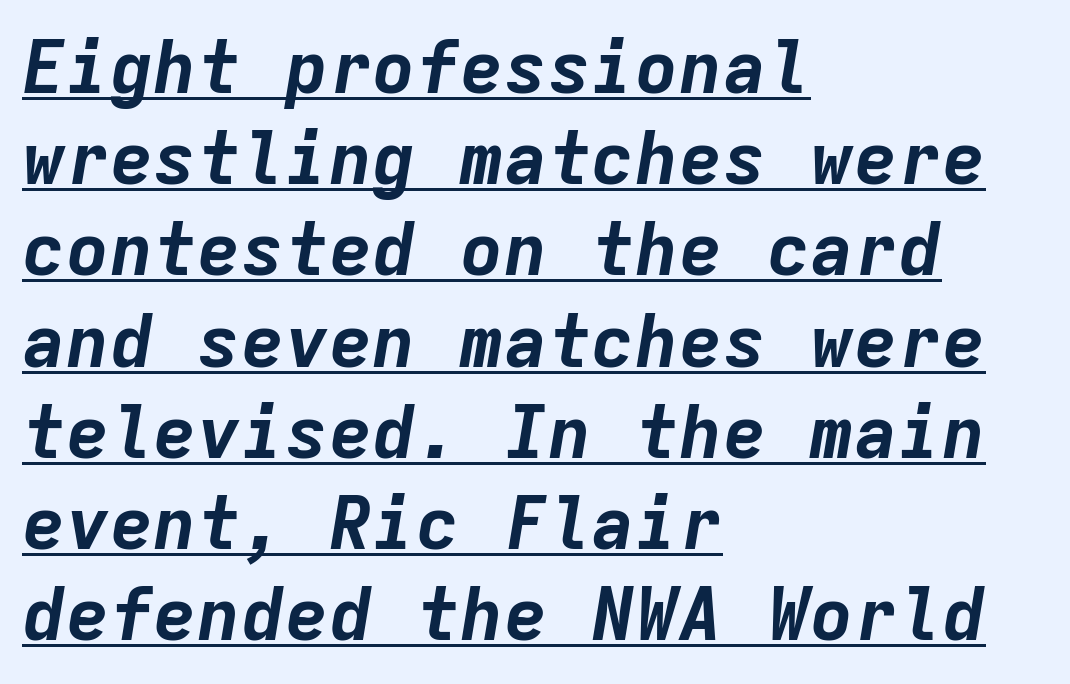
{"italic": "yes", "lean": "right", "slant_degrees": 9, "bold": "yes", "weight": "bold", "width": "normal", "stroke_contrast": "low", "x_height": "medium", "monospaced": "yes", "underline": "yes", "align": "left", "line_spacing": "normal", "line_spacing_ratio": 1.25, "letter_spacing": "normal", "letter_spacing_em": 0.0, "glyph_px": 73}
